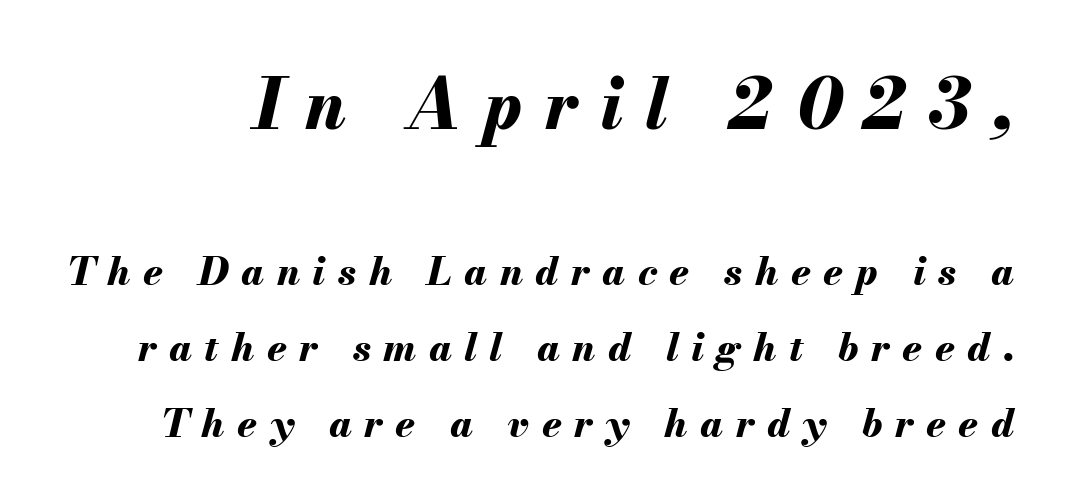
The letters in the upper block stand taller than those in the block below. A great deal of white space separates one row of letters from the next. No word sits above an underline. There's an unmistakable incline to the writing here. The typesetting leans heavy: a genuine bold.
